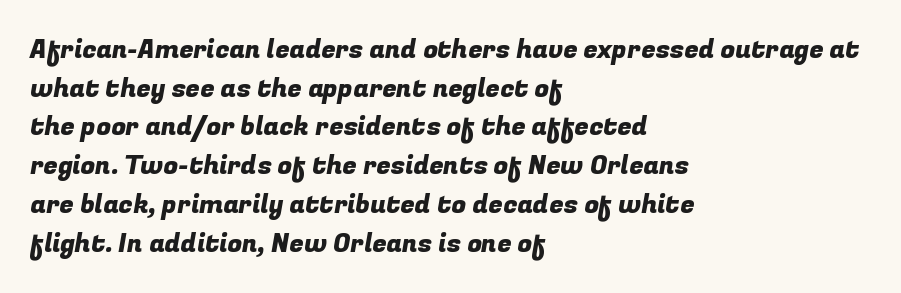
{"underline": "no", "align": "left", "line_spacing": "normal", "line_spacing_ratio": 1.49, "letter_spacing": "normal", "letter_spacing_em": 0.0, "glyph_px": 26}
